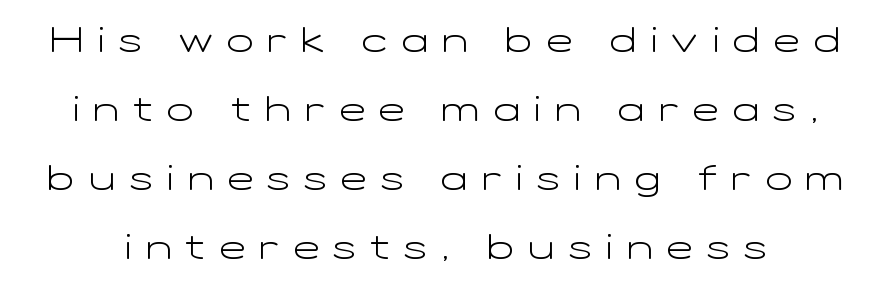
{"serif": "no", "italic": "no", "bold": "no", "weight": "light", "width": "wide", "stroke_contrast": "low", "x_height": "medium", "monospaced": "no", "underline": "no", "line_spacing": "loose", "line_spacing_ratio": 1.97, "letter_spacing": "wide", "letter_spacing_em": 0.41, "glyph_px": 35}
